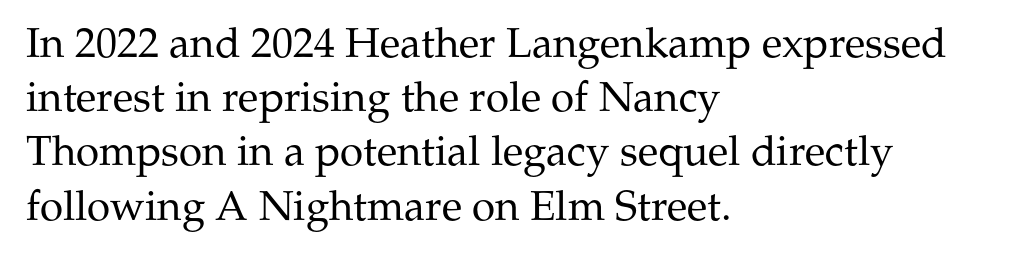
{"serif": "yes", "italic": "no", "bold": "no", "weight": "regular", "width": "normal", "stroke_contrast": "medium", "x_height": "medium", "monospaced": "no", "underline": "no", "align": "left", "line_spacing": "normal", "line_spacing_ratio": 1.29, "letter_spacing": "normal", "letter_spacing_em": 0.0, "glyph_px": 42}
